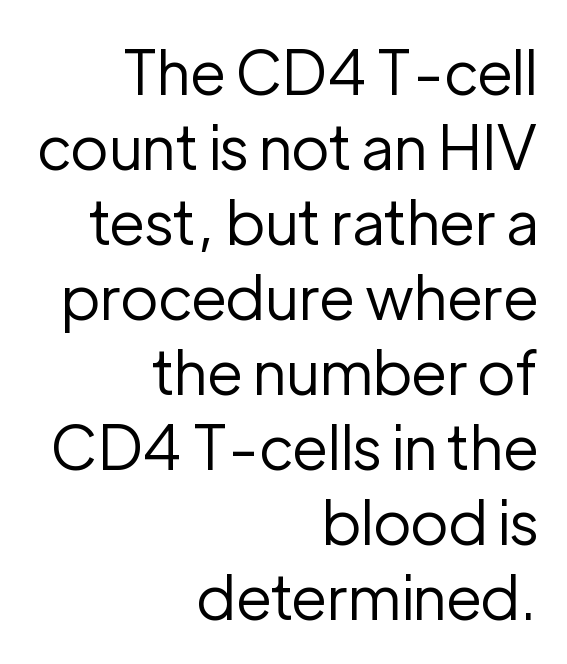
Nothing heavy about these letters — not bold at all. Serif or sans? Sans — the stroke terminals are bare. Does the lettering tilt? It doesn't — this is upright. The line texture is even and compact thanks to regular tracking.
